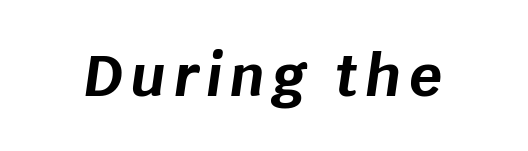
A dark, heavy texture on the line: the type is bold. The font's italic variant was chosen for this text. Descender tails drop into unmarked territory. Character widths vary here, with narrow letters taking less room than wide ones.
